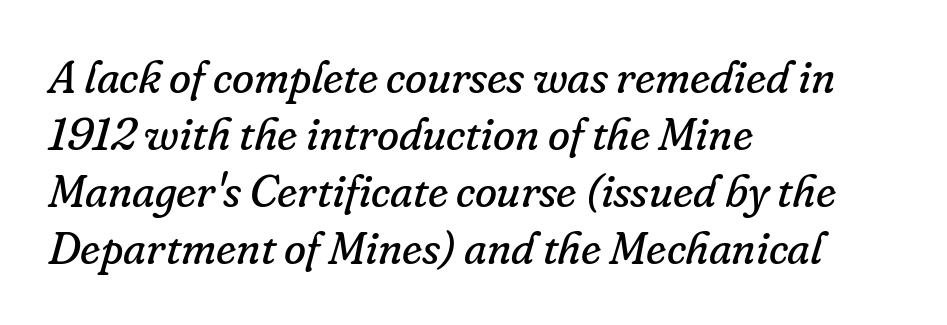
Q: Is the text bold? A: No.
Q: Is the text italic (slanted)? A: Yes, it leans right by about 16 degrees.
Q: Is the typeface a serif or a sans-serif typeface? A: Serif.
Q: Is the text underlined? A: No.
Q: How is the paragraph aligned? A: Left-aligned.
Q: Is the spacing between letters normal or unusually wide? A: Normal.
Q: Is the spacing between lines tight, normal or loose? A: Normal.
Q: Width (condensed, normal, or wide)? A: Normal.
Q: Stroke contrast? A: Low.
Q: x-height? A: Small.
Q: Monospaced? A: No.
